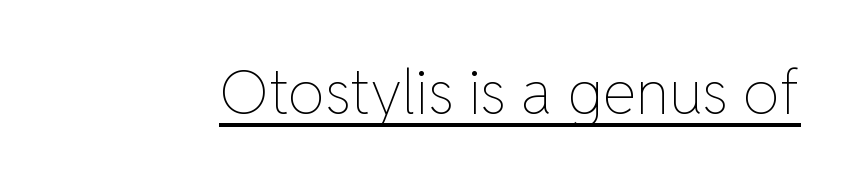
The image shows 61 px thin type, upright; set normal letter spacing, underlined; low stroke contrast and a medium x-height.
